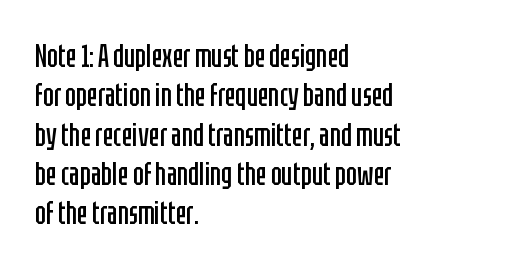
Q: Is the text bold? A: No.
Q: Is the text italic (slanted)? A: No, it is upright.
Q: Is the typeface a serif or a sans-serif typeface? A: Sans-serif.
Q: Is the text underlined? A: No.
Q: How is the paragraph aligned? A: Left-aligned.
Q: Is the spacing between letters normal or unusually wide? A: Normal.
Q: Width (condensed, normal, or wide)? A: Condensed.
Q: Stroke contrast? A: Low.
Q: x-height? A: Large.
Q: Monospaced? A: No.
